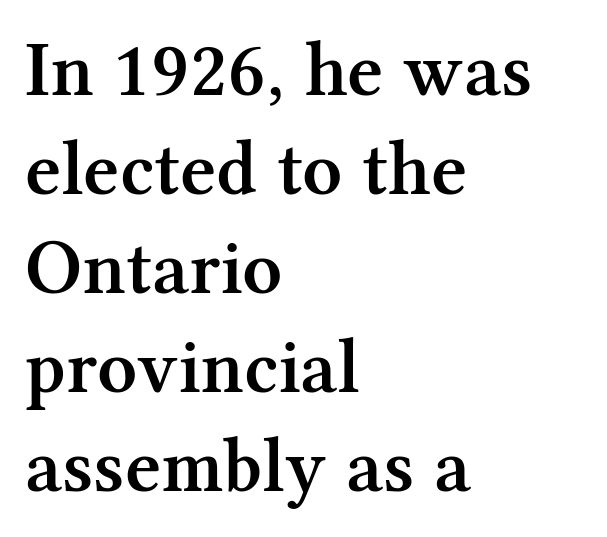
Q: Is the text bold? A: Semi-bold.
Q: Is the text italic (slanted)? A: No, it is upright.
Q: Is the typeface a serif or a sans-serif typeface? A: Serif.
Q: Is the text underlined? A: No.
Q: How is the paragraph aligned? A: Left-aligned.
Q: Is the spacing between letters normal or unusually wide? A: Normal.
Q: Is the spacing between lines tight, normal or loose? A: Normal.
Q: Width (condensed, normal, or wide)? A: Normal.
Q: Stroke contrast? A: Medium.
Q: x-height? A: Medium.
Q: Monospaced? A: No.
